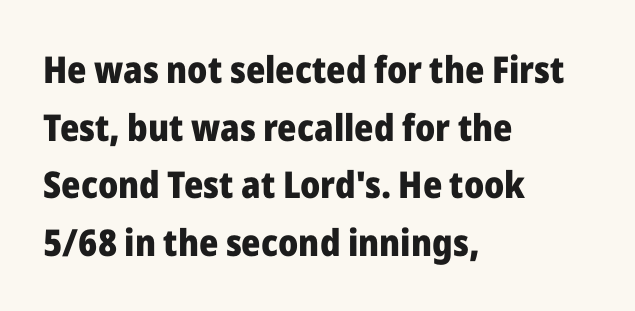
{"serif": "no", "italic": "no", "bold": "yes", "weight": "heavy", "width": "normal", "stroke_contrast": "low", "x_height": "medium", "monospaced": "no", "underline": "no", "align": "left", "line_spacing": "normal", "line_spacing_ratio": 1.56, "letter_spacing": "normal", "letter_spacing_em": 0.0, "glyph_px": 37}
